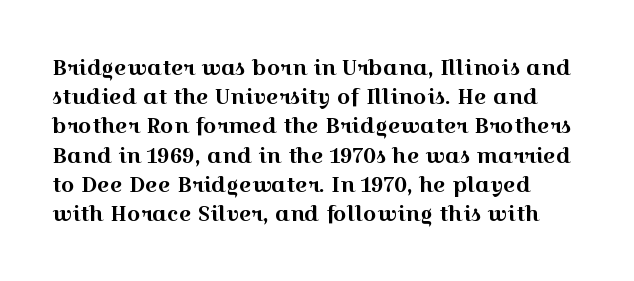
Tracking here is standard; glyphs follow each other at the usual distance. Only glyphs here, with clear space below each row. Regarding leading, the lines here are spaced in the standard way. The type sits square on the baseline with zero lean.
